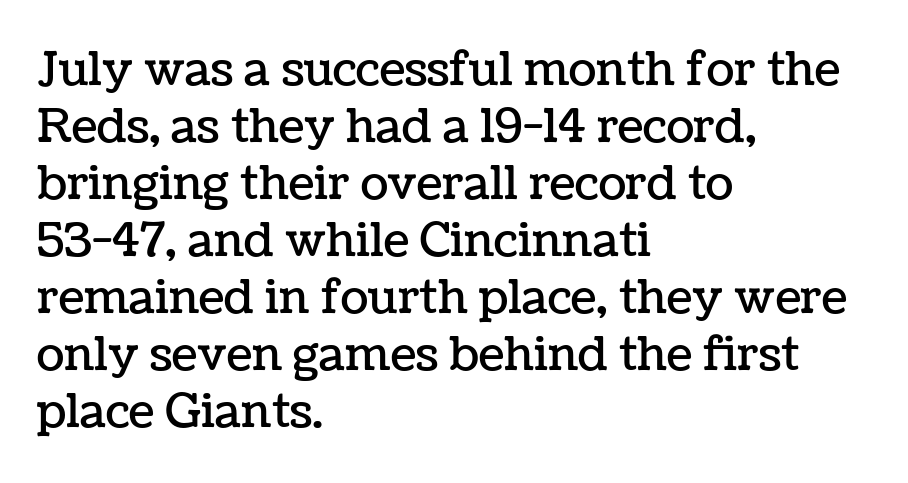
{"italic": "no", "width": "normal", "stroke_contrast": "low", "x_height": "medium", "monospaced": "no", "underline": "no", "align": "left", "line_spacing_ratio": 1.24, "letter_spacing": "normal", "letter_spacing_em": 0.0, "glyph_px": 46}
